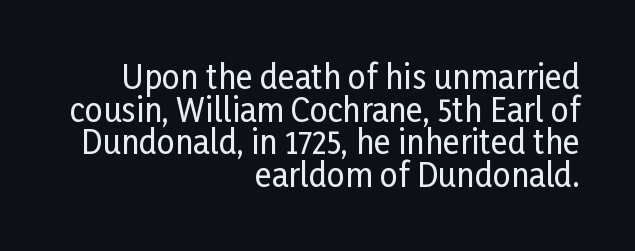
Q: Is the text italic (slanted)? A: No, it is upright.
Q: Is the typeface a serif or a sans-serif typeface? A: Sans-serif.
Q: Is the text underlined? A: No.
Q: How is the paragraph aligned? A: Right-aligned.
Q: Is the spacing between letters normal or unusually wide? A: Normal.
Q: Is the spacing between lines tight, normal or loose? A: Tight.
Q: Width (condensed, normal, or wide)? A: Condensed.
Q: Stroke contrast? A: Low.
Q: x-height? A: Medium.
Q: Monospaced? A: No.
